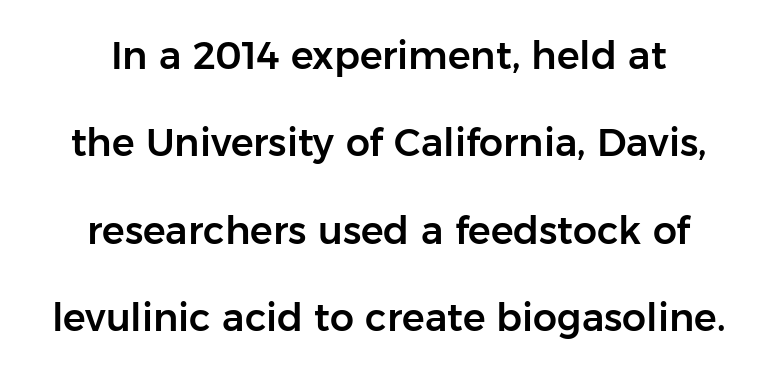
Every row of glyphs is offset so its center matches the block's center. Words appear dense and cohesive because spacing is normal. Check under the words: just untouched page. A typesetter would call this proportional, since set widths differ per character. Loosely led — the rows are spread out. Quick note: not italic, upright.
